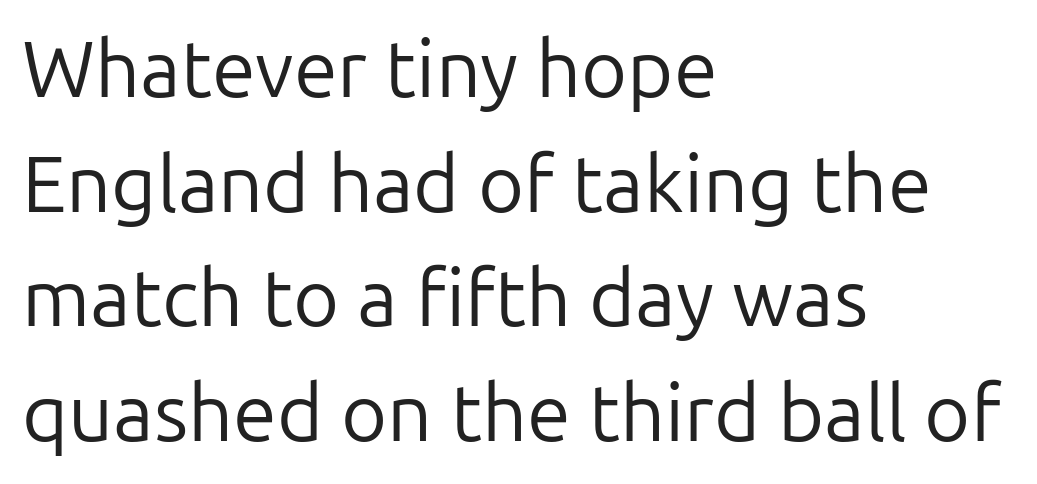
Q: Is the text bold? A: No.
Q: Is the text italic (slanted)? A: No, it is upright.
Q: Is the typeface a serif or a sans-serif typeface? A: Sans-serif.
Q: Is the text underlined? A: No.
Q: How is the paragraph aligned? A: Left-aligned.
Q: Is the spacing between letters normal or unusually wide? A: Normal.
Q: Is the spacing between lines tight, normal or loose? A: Normal.
Q: Width (condensed, normal, or wide)? A: Normal.
Q: Stroke contrast? A: Low.
Q: x-height? A: Medium.
Q: Monospaced? A: No.
